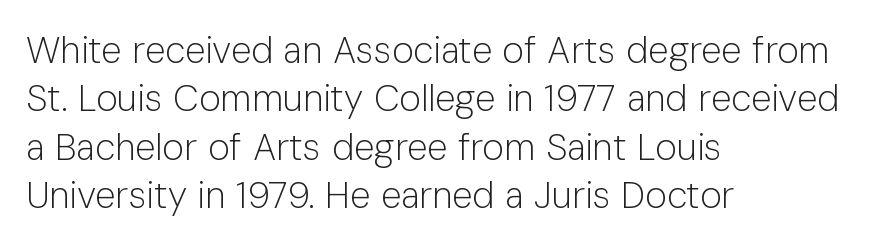
Q: Is the text bold? A: No.
Q: Is the text italic (slanted)? A: No, it is upright.
Q: Is the typeface a serif or a sans-serif typeface? A: Sans-serif.
Q: Is the text underlined? A: No.
Q: How is the paragraph aligned? A: Left-aligned.
Q: Is the spacing between letters normal or unusually wide? A: Normal.
Q: Is the spacing between lines tight, normal or loose? A: Normal.
Q: Width (condensed, normal, or wide)? A: Normal.
Q: Stroke contrast? A: Low.
Q: x-height? A: Medium.
Q: Monospaced? A: No.
